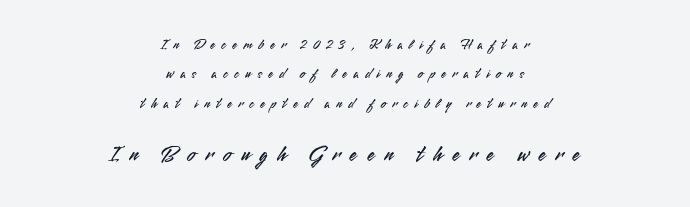
A typesetter would call this leading open, well beyond the default. Which of the two is more prominent by size? The second, at the bottom. The rendering positions every line midway between the sides. Beneath every word, the page is bare.
